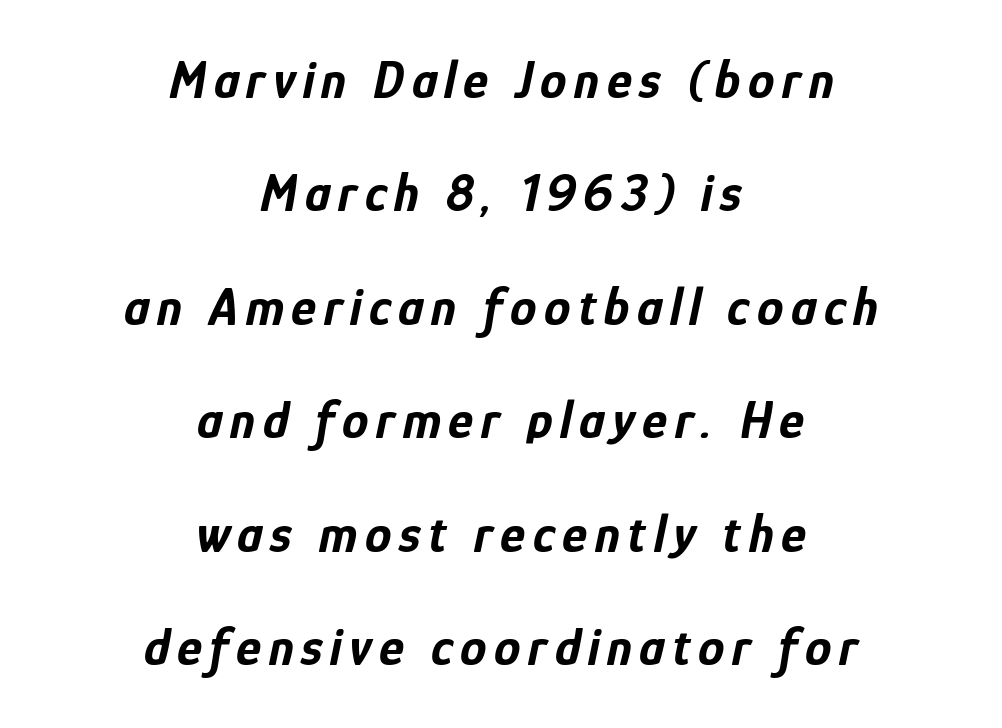
{"italic": "yes", "lean": "right", "slant_degrees": 12, "bold": "yes", "weight": "bold", "width": "condensed", "stroke_contrast": "low", "x_height": "medium", "monospaced": "no", "underline": "no", "align": "center", "line_spacing": "loose", "line_spacing_ratio": 2.14, "glyph_px": 53}
